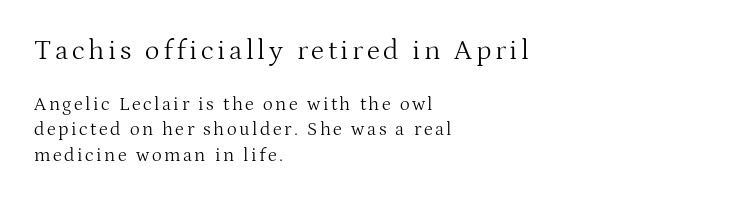
Q: Is the text bold? A: No.
Q: Is the text italic (slanted)? A: No, it is upright.
Q: Is the typeface a serif or a sans-serif typeface? A: Serif.
Q: Is the text underlined? A: No.
Q: How is the paragraph aligned? A: Left-aligned.
Q: Is the spacing between lines tight, normal or loose? A: Normal.
Q: Which block of text is set in a larger size, the first (top) or the second (bottom)? A: The first (top) one.
Q: Width (condensed, normal, or wide)? A: Normal.
Q: Stroke contrast? A: Medium.
Q: x-height? A: Medium.
Q: Monospaced? A: No.
